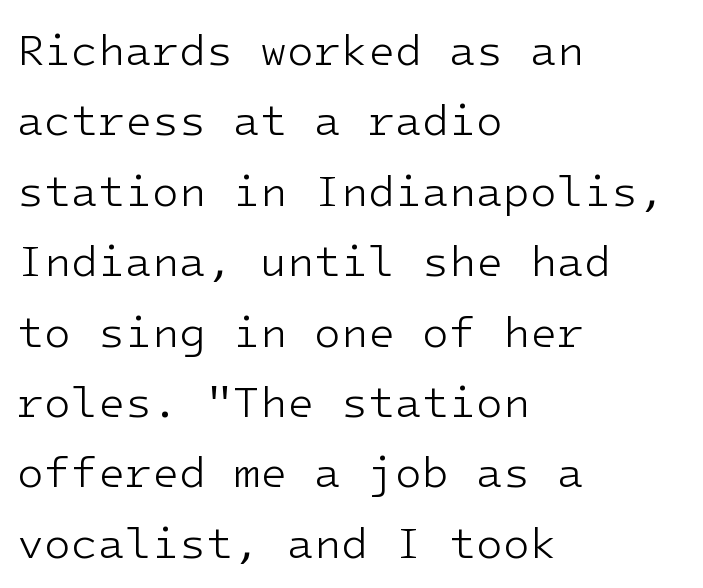
The setting favours the left margin, as ordinary paragraphs usually do. No heavy texture on the line: the type isn't bold. Nope, not italic — everything's standing straight. The rendering keeps characters at their native spacing. Does the leading feel generous? No, just average.
